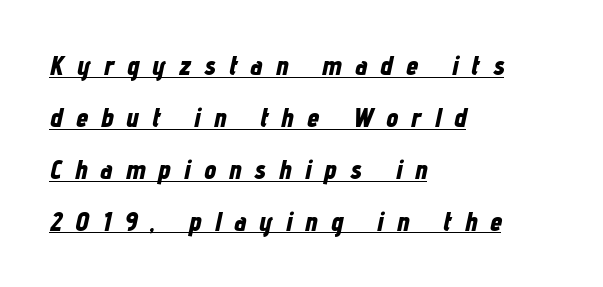
The image shows 27 px bold type, italic (leaning right); set left-aligned, loose line spacing (1.92x), unusually wide letter spacing (+0.49 em), underlined.
